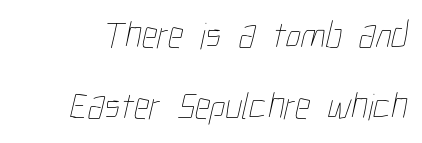
The image shows 38 px thin, condensed type; set line spacing 1.88x, normal letter spacing, not underlined; low stroke contrast and a medium x-height.
